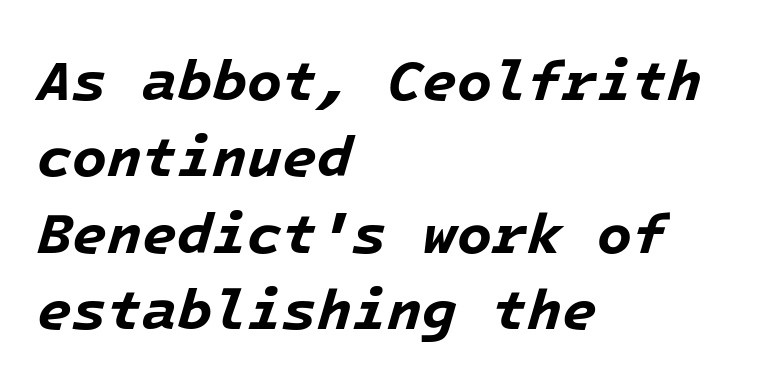
Q: Is the text bold? A: Yes.
Q: Is the text italic (slanted)? A: Yes, it leans right by about 16 degrees.
Q: Is the text underlined? A: No.
Q: How is the paragraph aligned? A: Left-aligned.
Q: Is the spacing between letters normal or unusually wide? A: Normal.
Q: Is the spacing between lines tight, normal or loose? A: Normal.
Q: Width (condensed, normal, or wide)? A: Normal.
Q: Stroke contrast? A: Low.
Q: x-height? A: Medium.
